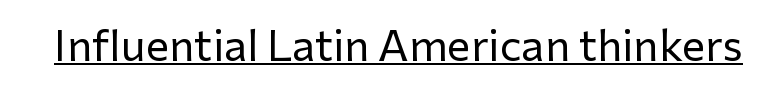
The image shows 44 px regular-weight sans-serif type, upright; set normal letter spacing, underlined; low stroke contrast and a medium x-height.
